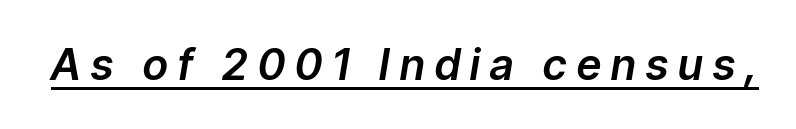
Q: Is the text italic (slanted)? A: Yes, it leans right by about 9 degrees.
Q: Is the text underlined? A: Yes.
Q: Is the spacing between letters normal or unusually wide? A: Unusually wide.
Q: Width (condensed, normal, or wide)? A: Normal.
Q: Stroke contrast? A: Low.
Q: x-height? A: Medium.
Q: Monospaced? A: No.
